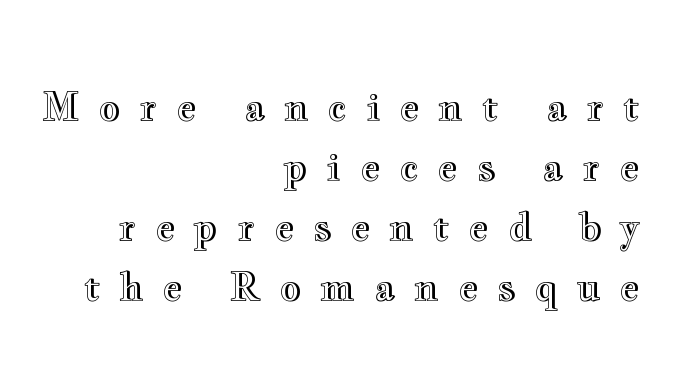
Students, observe: this is what conventionally led text looks like. Unmarked baselines from the first word to the last. A student would call this right alignment; a typographer would say flush right, rag left. Looks like regular typesetting: each glyph gets only the width it needs. Students, note that the glyphs here are deliberately spaced far apart.
